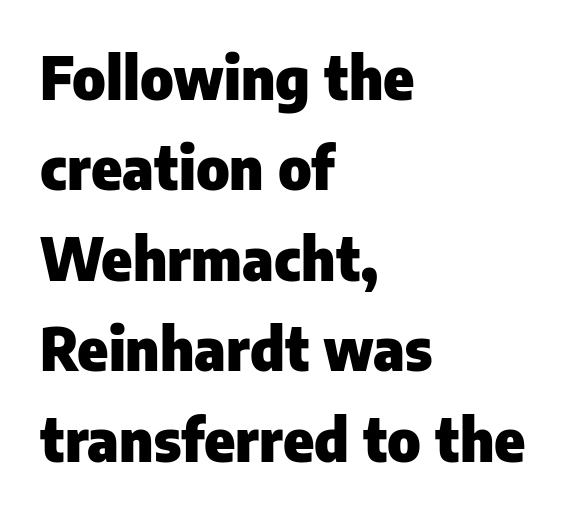
Q: Is the text bold? A: Yes.
Q: Is the text italic (slanted)? A: No, it is upright.
Q: Is the typeface a serif or a sans-serif typeface? A: Sans-serif.
Q: Is the text underlined? A: No.
Q: How is the paragraph aligned? A: Left-aligned.
Q: Is the spacing between letters normal or unusually wide? A: Normal.
Q: Is the spacing between lines tight, normal or loose? A: Normal.
Q: Width (condensed, normal, or wide)? A: Normal.
Q: Stroke contrast? A: Low.
Q: x-height? A: Medium.
Q: Monospaced? A: No.
